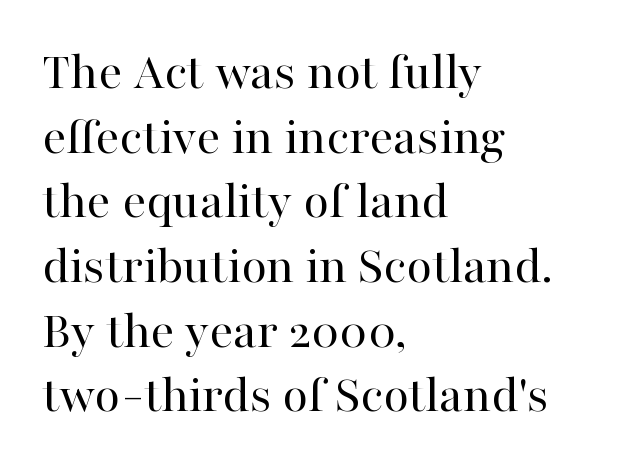
Regarding serifs, this sample has them. The font's upright variant was chosen for this text. Heaviness? Minimal to ordinary, like unemphasized prose. Looks like regular typesetting: each glyph gets only the width it needs.
